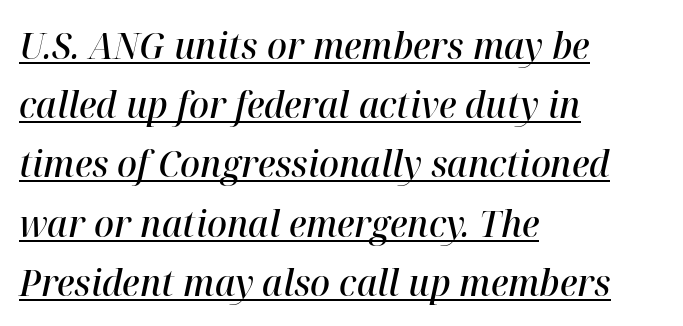
{"italic": "yes", "lean": "right", "slant_degrees": 12, "bold": "semi", "weight": "semibold", "width": "normal", "stroke_contrast": "high", "x_height": "medium", "monospaced": "no", "underline": "yes", "align": "left", "line_spacing": "normal", "line_spacing_ratio": 1.6, "letter_spacing": "normal", "letter_spacing_em": 0.0, "glyph_px": 37}
